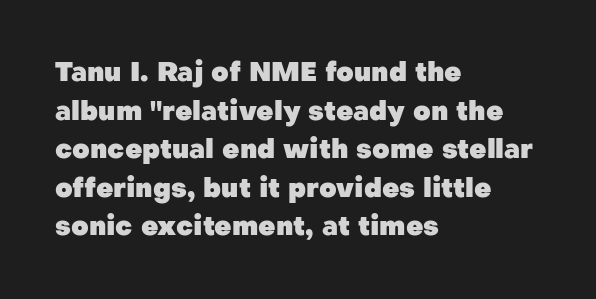
The glyphs are unaccompanied by any horizontal stroke below them. Alignment: flush left. Its strokes are broad and dark, the hallmark of bold type. Designer's note — italics off, roman on.
